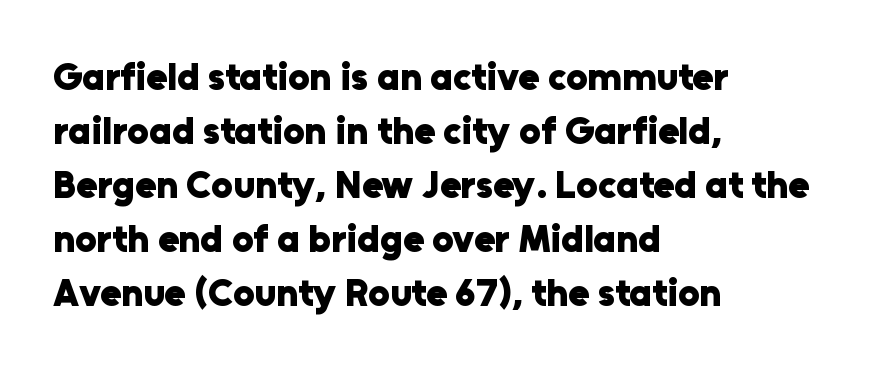
Q: Is the text bold? A: Yes.
Q: Is the text italic (slanted)? A: No, it is upright.
Q: Is the typeface a serif or a sans-serif typeface? A: Sans-serif.
Q: Is the text underlined? A: No.
Q: How is the paragraph aligned? A: Left-aligned.
Q: Is the spacing between letters normal or unusually wide? A: Normal.
Q: Is the spacing between lines tight, normal or loose? A: Normal.
Q: Width (condensed, normal, or wide)? A: Normal.
Q: Stroke contrast? A: Low.
Q: x-height? A: Medium.
Q: Monospaced? A: No.
